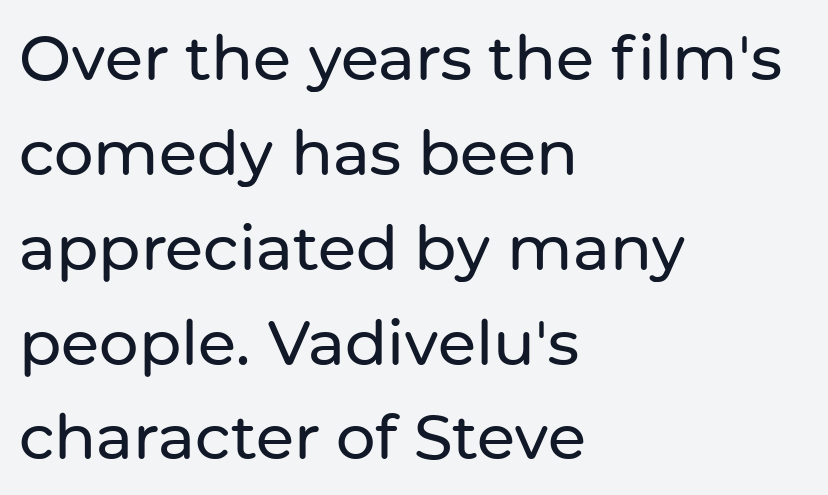
{"serif": "no", "italic": "no", "width": "normal", "stroke_contrast": "low", "x_height": "medium", "monospaced": "no", "underline": "no", "align": "left", "line_spacing": "normal", "line_spacing_ratio": 1.53, "letter_spacing": "normal", "letter_spacing_em": 0.0, "glyph_px": 62}
